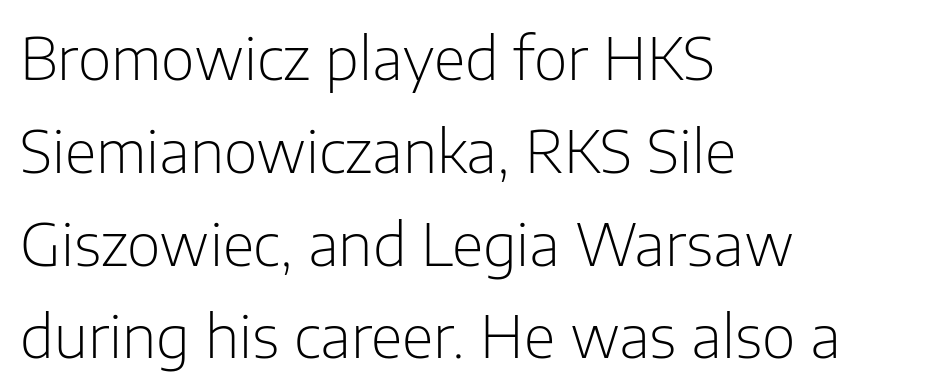
{"serif": "no", "italic": "no", "bold": "no", "weight": "light", "width": "normal", "stroke_contrast": "low", "x_height": "medium", "monospaced": "no", "underline": "no", "align": "left", "line_spacing": "normal", "line_spacing_ratio": 1.6, "letter_spacing": "normal", "letter_spacing_em": 0.0, "glyph_px": 58}
